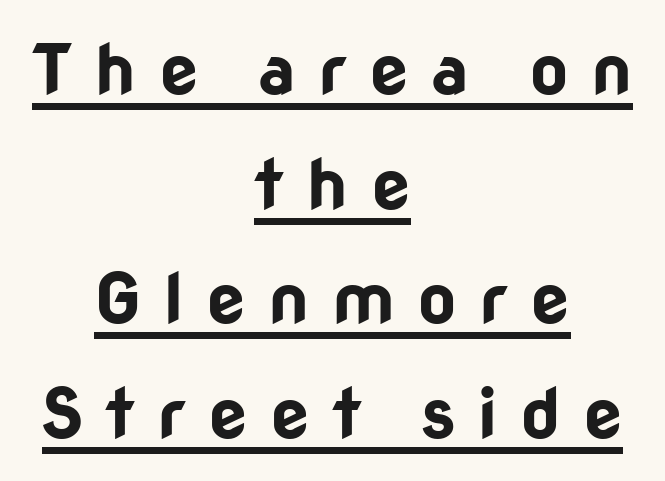
{"serif": "no", "italic": "no", "bold": "yes", "weight": "bold", "width": "normal", "stroke_contrast": "low", "x_height": "medium", "monospaced": "no", "underline": "yes", "align": "center", "line_spacing": "normal", "line_spacing_ratio": 1.66, "letter_spacing": "wide", "letter_spacing_em": 0.32, "glyph_px": 69}
